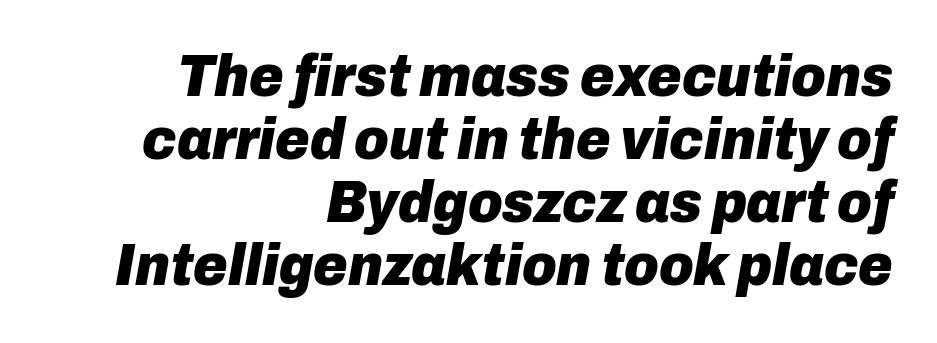
{"italic": "yes", "lean": "right", "slant_degrees": 10, "bold": "yes", "weight": "heavy", "width": "normal", "stroke_contrast": "low", "x_height": "medium", "monospaced": "no", "underline": "no", "align": "right", "line_spacing": "tight", "line_spacing_ratio": 1.07, "letter_spacing": "normal", "letter_spacing_em": 0.0, "glyph_px": 59}
